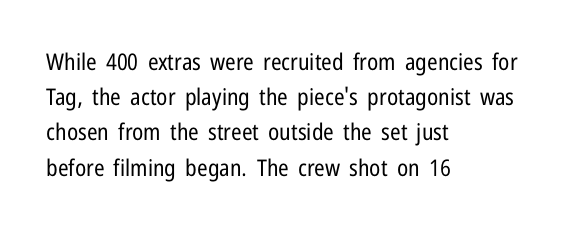
The image shows 23 px text type, upright; set left-aligned, normal line spacing (1.53x), normal letter spacing, not underlined.
